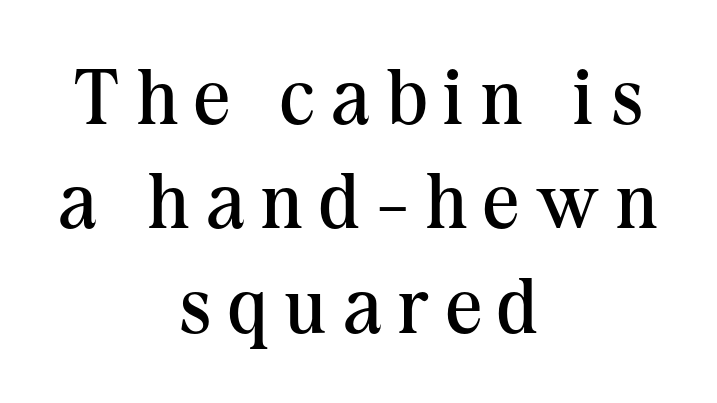
{"serif": "yes", "italic": "no", "bold": "no", "weight": "regular", "width": "normal", "stroke_contrast": "medium", "x_height": "medium", "monospaced": "no", "underline": "no", "align": "center", "line_spacing": "normal", "line_spacing_ratio": 1.32, "letter_spacing": "wide", "letter_spacing_em": 0.22, "glyph_px": 79}
